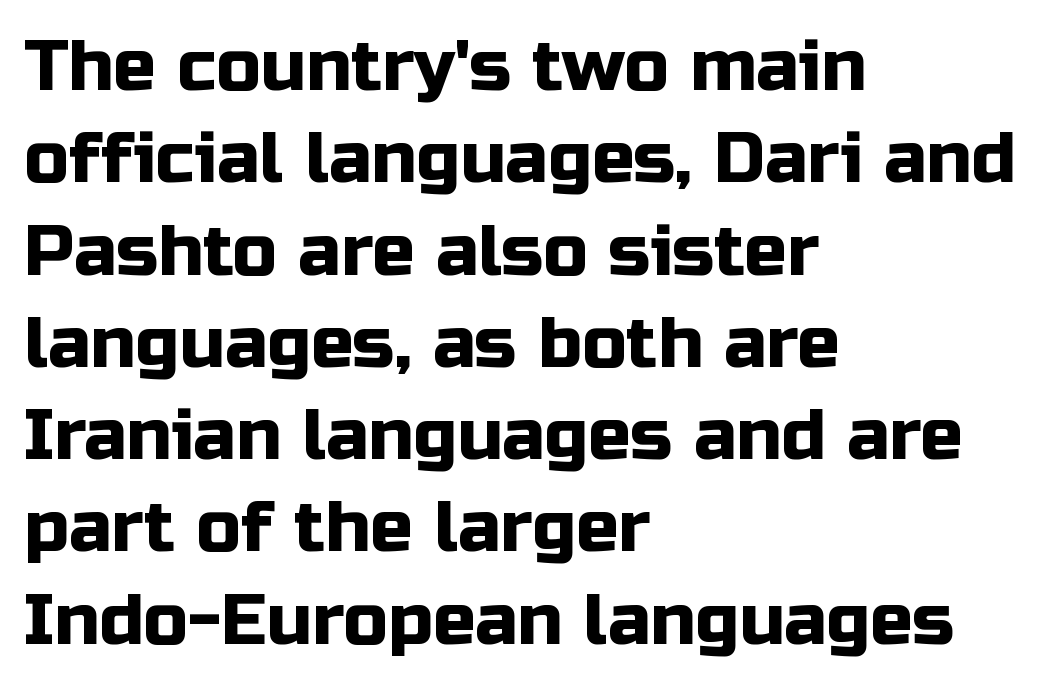
Q: Is the text italic (slanted)? A: No, it is upright.
Q: Is the typeface a serif or a sans-serif typeface? A: Sans-serif.
Q: Is the text underlined? A: No.
Q: How is the paragraph aligned? A: Left-aligned.
Q: Is the spacing between letters normal or unusually wide? A: Normal.
Q: Is the spacing between lines tight, normal or loose? A: Normal.
Q: Width (condensed, normal, or wide)? A: Normal.
Q: Stroke contrast? A: Low.
Q: x-height? A: Medium.
Q: Monospaced? A: No.
